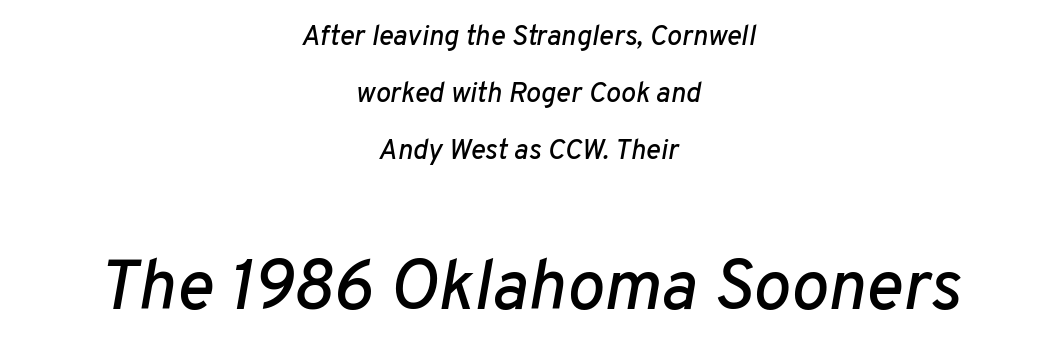
{"italic": "yes", "lean": "right", "slant_degrees": 10, "width": "normal", "stroke_contrast": "low", "x_height": "medium", "monospaced": "no", "underline": "no", "align": "center", "line_spacing": "loose", "line_spacing_ratio": 2.03, "letter_spacing": "normal", "letter_spacing_em": 0.0, "larger_block": "second", "size_ratio": 2.5, "glyph_px": 70}
